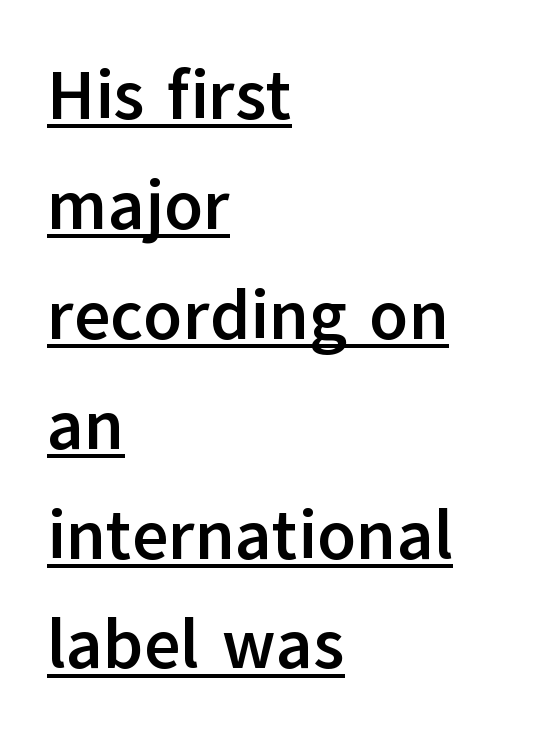
Does a line run under the words? Yes, clearly. The passage shown is typed in a proportional face where columns would drift. The rendering uses a bold face; every stroke is thick and dark. This rendering leaves character spacing at its baseline value.
